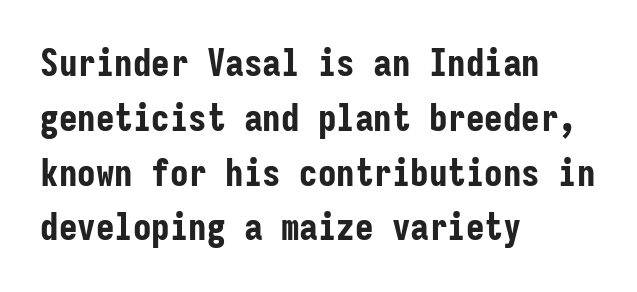
The image shows 37 px bold, condensed sans-serif type, upright, monospaced; set left-aligned, normal line spacing (1.48x), normal letter spacing, not underlined; low stroke contrast and a medium x-height.
